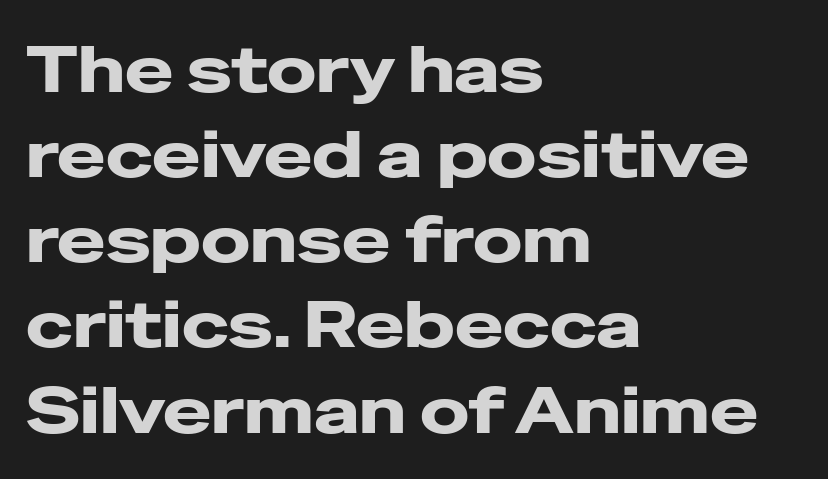
The image shows 65 px wide sans-serif type, upright; set left-aligned, normal line spacing (1.31x), normal letter spacing, not underlined; low stroke contrast and a medium x-height.
